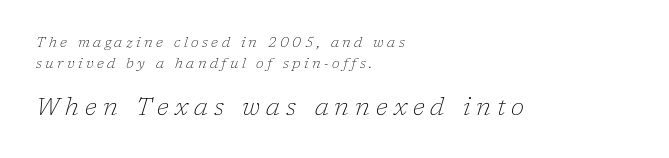
{"italic": "yes", "lean": "right", "slant_degrees": 17, "bold": "no", "underline": "no", "align": "left", "line_spacing": "normal", "line_spacing_ratio": 1.48, "letter_spacing": "wide", "letter_spacing_em": 0.25, "larger_block": "second", "size_ratio": 1.71, "glyph_px": 24}
